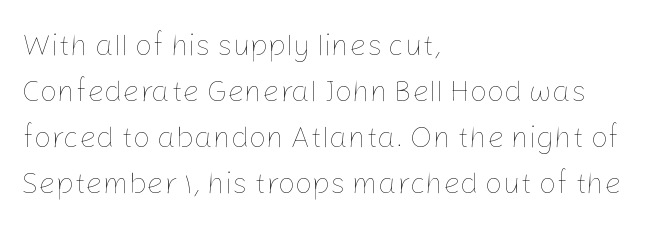
{"italic": "no", "bold": "no", "weight": "thin", "width": "normal", "stroke_contrast": "low", "x_height": "medium", "monospaced": "no", "underline": "no", "align": "left", "line_spacing": "normal", "line_spacing_ratio": 1.53, "letter_spacing": "normal", "letter_spacing_em": 0.0, "glyph_px": 30}
